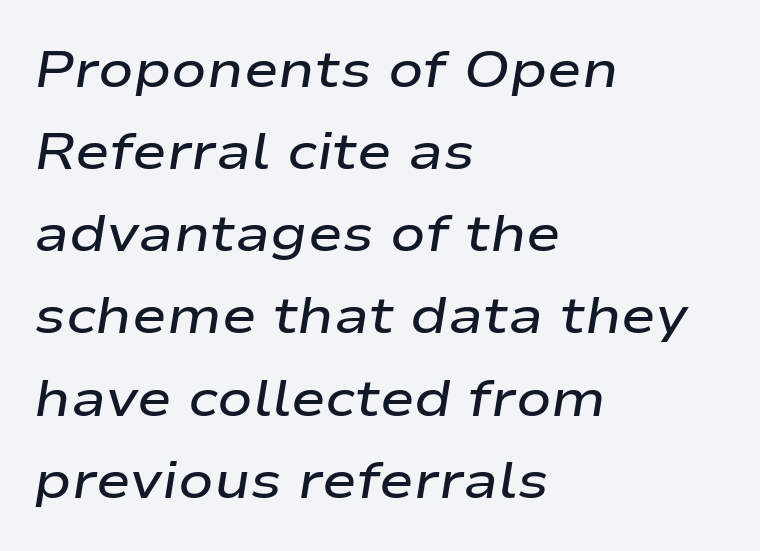
Q: Is the text bold? A: Semi-bold.
Q: Is the text italic (slanted)? A: Yes, it leans right by about 9 degrees.
Q: Is the text underlined? A: No.
Q: How is the paragraph aligned? A: Left-aligned.
Q: Is the spacing between letters normal or unusually wide? A: Normal.
Q: Is the spacing between lines tight, normal or loose? A: Normal.
Q: Width (condensed, normal, or wide)? A: Wide.
Q: Stroke contrast? A: Low.
Q: x-height? A: Medium.
Q: Monospaced? A: No.
